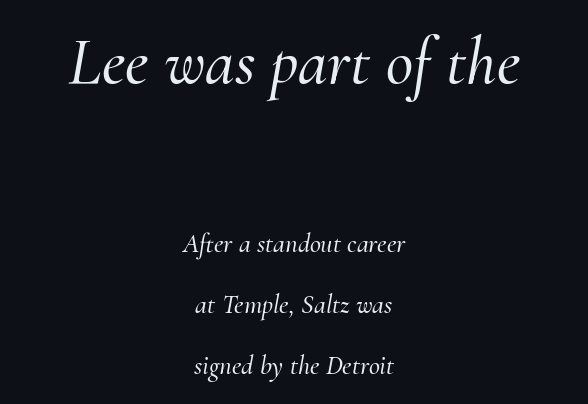
Q: Is the text italic (slanted)? A: Yes, it leans right by about 10 degrees.
Q: Is the typeface a serif or a sans-serif typeface? A: Serif.
Q: Is the text underlined? A: No.
Q: How is the paragraph aligned? A: Centered.
Q: Is the spacing between letters normal or unusually wide? A: Normal.
Q: Is the spacing between lines tight, normal or loose? A: Loose.
Q: Which block of text is set in a larger size, the first (top) or the second (bottom)? A: The first (top) one.
Q: Width (condensed, normal, or wide)? A: Normal.
Q: Stroke contrast? A: Medium.
Q: x-height? A: Small.
Q: Monospaced? A: No.
